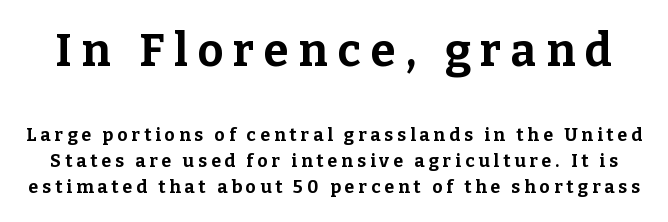
The image shows 45 px bold serif type, upright; set normal line spacing (1.45x), unusually wide letter spacing (+0.22 em), not underlined; the first (top) block is 2.5x larger; low stroke contrast and a medium x-height.
